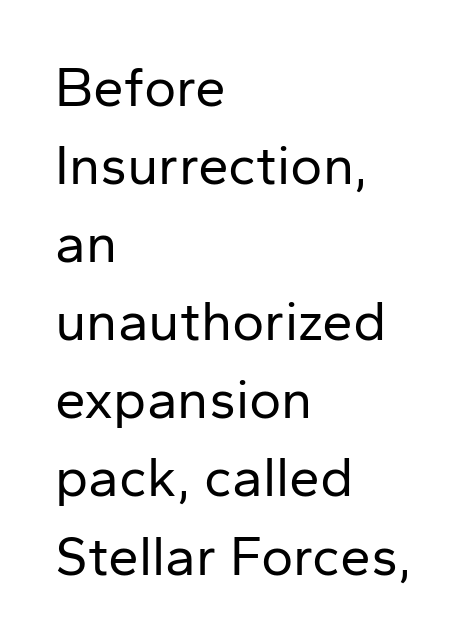
The image shows 55 px regular-weight sans-serif type, upright; set left-aligned, normal line spacing (1.42x), normal letter spacing, not underlined; low stroke contrast and a medium x-height.
